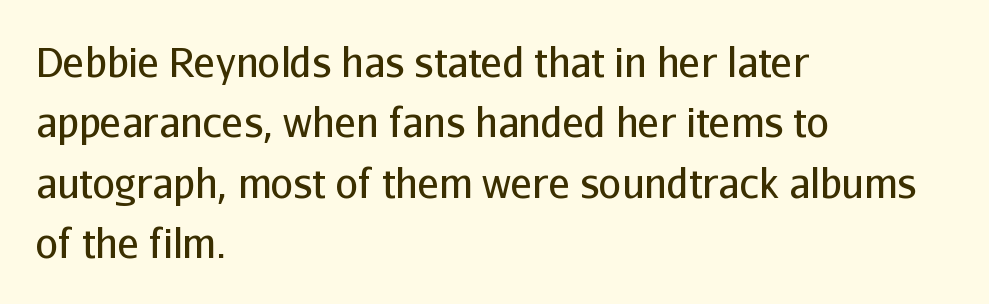
{"serif": "no", "italic": "no", "bold": "no", "weight": "regular", "width": "normal", "stroke_contrast": "low", "x_height": "medium", "monospaced": "no", "underline": "no", "align": "left", "line_spacing": "normal", "line_spacing_ratio": 1.51, "letter_spacing": "normal", "letter_spacing_em": 0.0, "glyph_px": 40}
